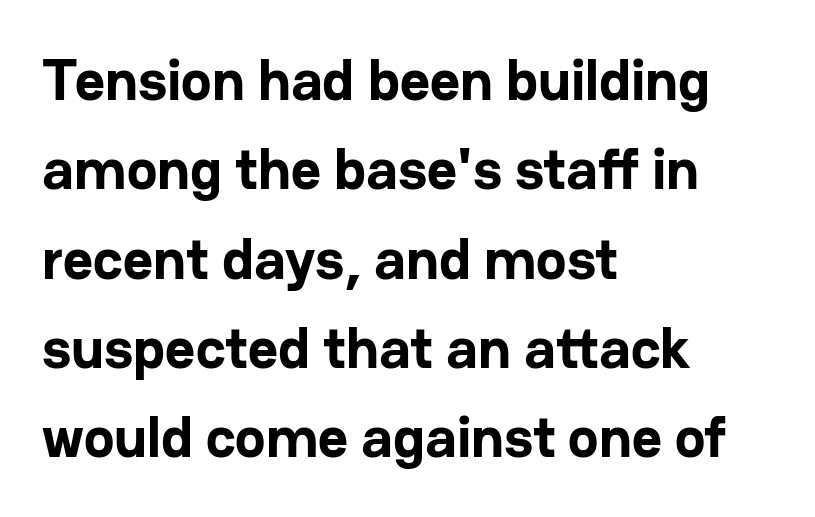
{"serif": "no", "italic": "no", "bold": "yes", "weight": "bold", "width": "normal", "stroke_contrast": "low", "x_height": "medium", "monospaced": "no", "underline": "no", "align": "left", "line_spacing": "normal", "line_spacing_ratio": 1.54, "letter_spacing": "normal", "letter_spacing_em": 0.0, "glyph_px": 58}
